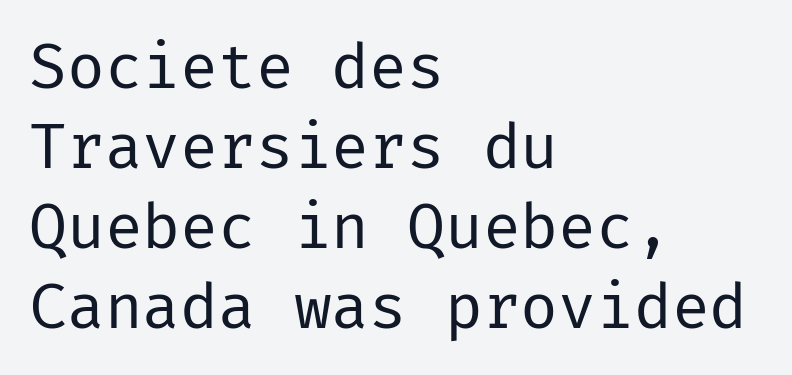
{"serif": "no", "italic": "no", "bold": "no", "weight": "regular", "width": "normal", "stroke_contrast": "low", "x_height": "medium", "underline": "no", "align": "left", "line_spacing": "normal", "line_spacing_ratio": 1.27, "letter_spacing": "normal", "letter_spacing_em": 0.0, "glyph_px": 63}
